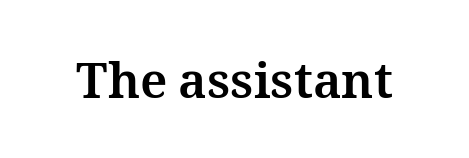
{"italic": "no", "bold": "yes", "weight": "bold", "width": "normal", "stroke_contrast": "medium", "x_height": "medium", "monospaced": "no", "underline": "no", "letter_spacing": "normal", "letter_spacing_em": 0.0, "glyph_px": 49}
